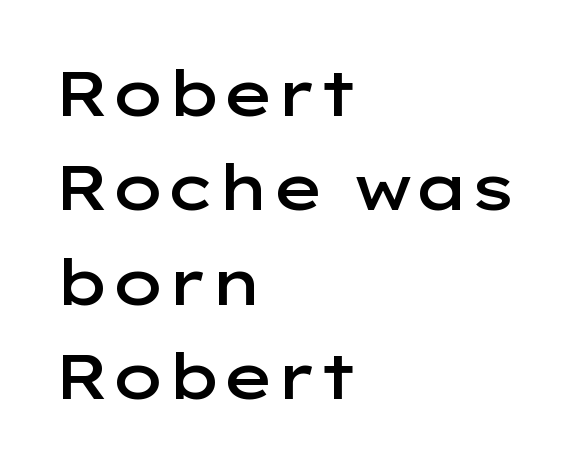
{"serif": "no", "italic": "no", "bold": "semi", "weight": "semibold", "width": "wide", "stroke_contrast": "low", "x_height": "medium", "monospaced": "no", "underline": "no", "align": "left", "line_spacing": "normal", "line_spacing_ratio": 1.5, "letter_spacing": "normal", "letter_spacing_em": 0.0, "glyph_px": 63}
